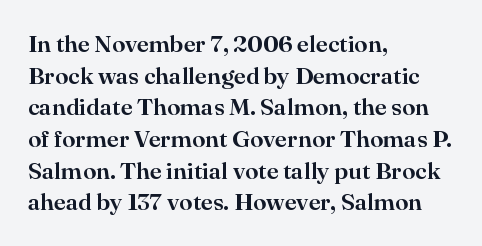
{"italic": "no", "underline": "no", "align": "left", "line_spacing": "normal", "line_spacing_ratio": 1.32, "letter_spacing": "normal", "letter_spacing_em": 0.0, "glyph_px": 24}
